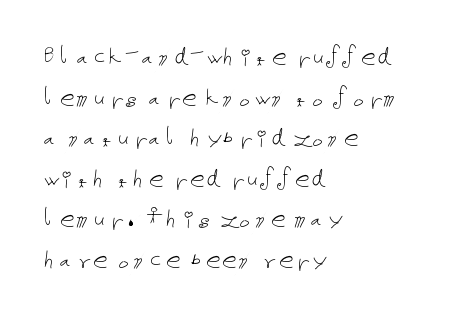
Q: Is the text bold? A: No.
Q: Is the text italic (slanted)? A: No, it is upright.
Q: Is the text underlined? A: No.
Q: How is the paragraph aligned? A: Left-aligned.
Q: Is the spacing between letters normal or unusually wide? A: Normal.
Q: Is the spacing between lines tight, normal or loose? A: Normal.
Q: Width (condensed, normal, or wide)? A: Normal.
Q: Stroke contrast? A: Low.
Q: x-height? A: Medium.
